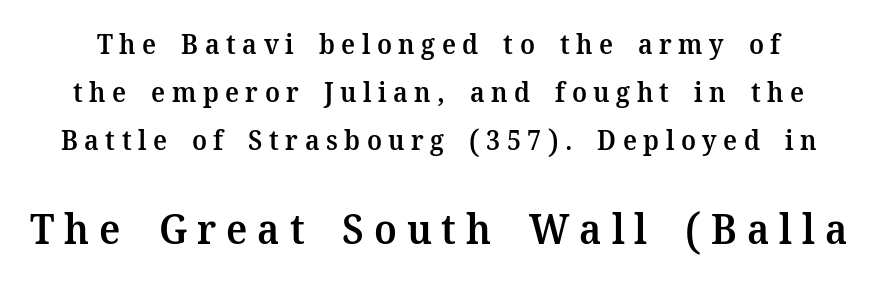
Q: Is the text bold? A: Semi-bold.
Q: Is the text italic (slanted)? A: No, it is upright.
Q: Is the typeface a serif or a sans-serif typeface? A: Serif.
Q: Is the text underlined? A: No.
Q: Is the spacing between letters normal or unusually wide? A: Unusually wide.
Q: Which block of text is set in a larger size, the first (top) or the second (bottom)? A: The second (bottom) one.
Q: Width (condensed, normal, or wide)? A: Normal.
Q: Stroke contrast? A: Medium.
Q: x-height? A: Medium.
Q: Monospaced? A: No.
